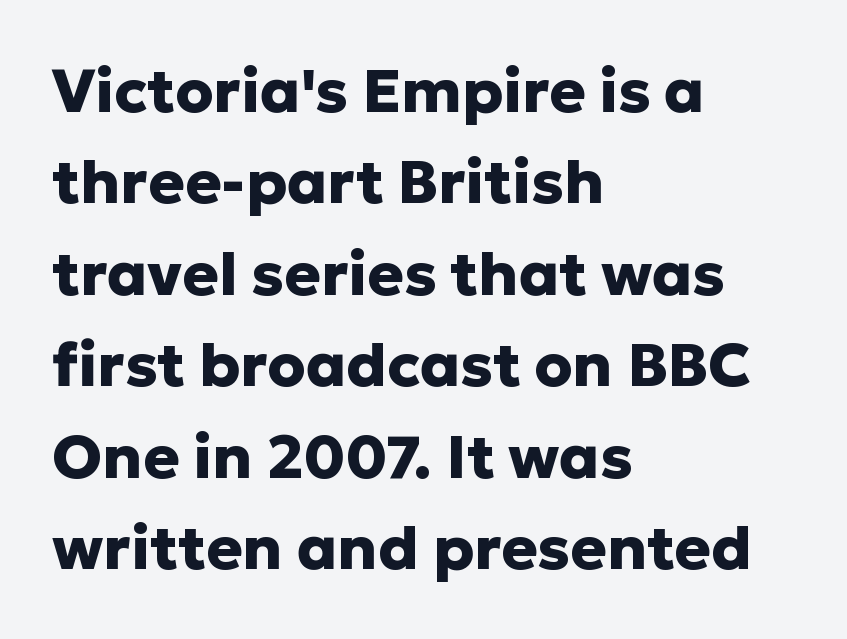
The image shows 61 px heavy sans-serif type, upright; set left-aligned, normal line spacing (1.5x), normal letter spacing, not underlined; low stroke contrast and a medium x-height.
